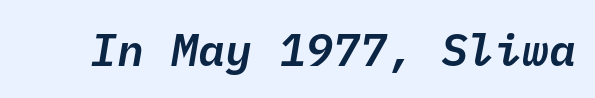
Q: Is the text italic (slanted)? A: Yes, it leans right by about 10 degrees.
Q: Is the text underlined? A: No.
Q: Is the spacing between letters normal or unusually wide? A: Normal.
Q: Width (condensed, normal, or wide)? A: Normal.
Q: Stroke contrast? A: Low.
Q: x-height? A: Medium.
Q: Monospaced? A: Yes.
